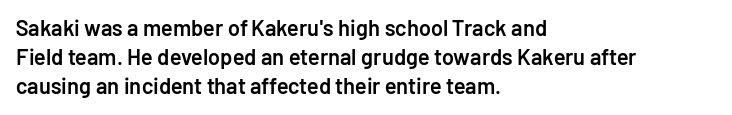
{"italic": "no", "bold": "semi", "underline": "no", "align": "left", "line_spacing": "normal", "line_spacing_ratio": 1.31, "letter_spacing": "normal", "letter_spacing_em": 0.0, "glyph_px": 22}
